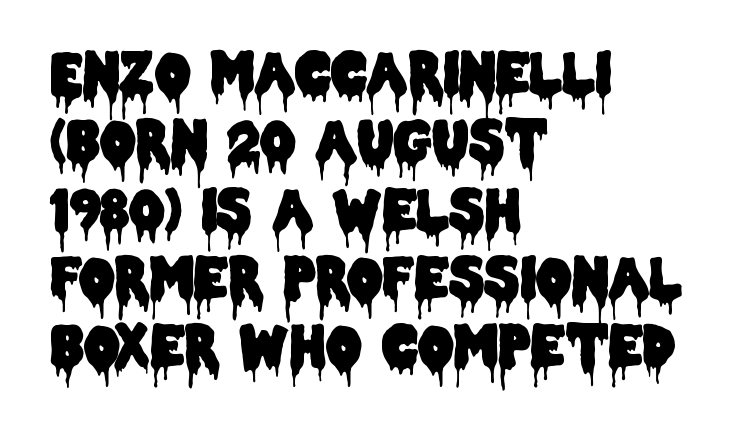
The image shows 56 px condensed sans-serif type, upright; set left-aligned, line spacing 1.22x, normal letter spacing, not underlined; low stroke contrast and a large x-height.
